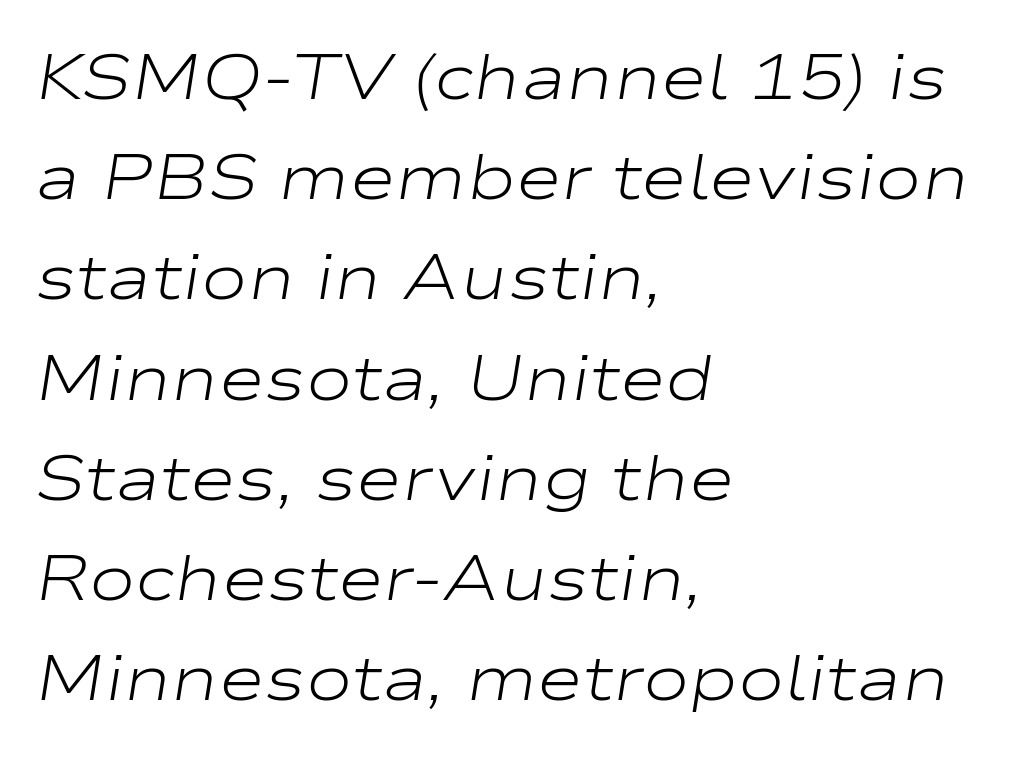
Q: Is the text bold? A: No.
Q: Is the text italic (slanted)? A: Yes, it leans right by about 9 degrees.
Q: Is the text underlined? A: No.
Q: How is the paragraph aligned? A: Left-aligned.
Q: Is the spacing between letters normal or unusually wide? A: Normal.
Q: Is the spacing between lines tight, normal or loose? A: Normal.
Q: Width (condensed, normal, or wide)? A: Wide.
Q: Stroke contrast? A: Low.
Q: x-height? A: Medium.
Q: Monospaced? A: No.
